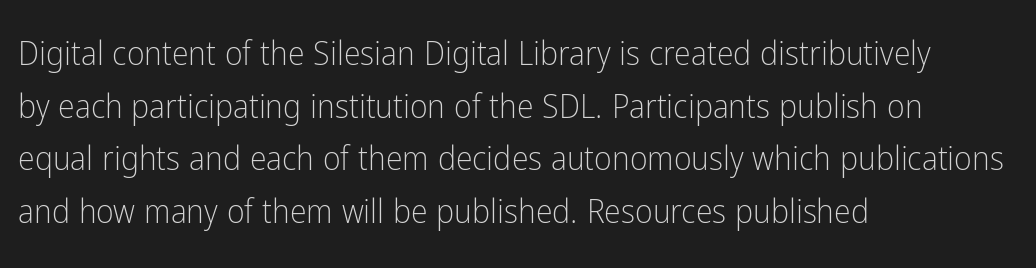
{"serif": "no", "italic": "no", "bold": "no", "weight": "light", "width": "condensed", "stroke_contrast": "low", "x_height": "medium", "monospaced": "no", "underline": "no", "align": "left", "line_spacing": "normal", "line_spacing_ratio": 1.55, "letter_spacing": "normal", "letter_spacing_em": 0.0, "glyph_px": 34}
